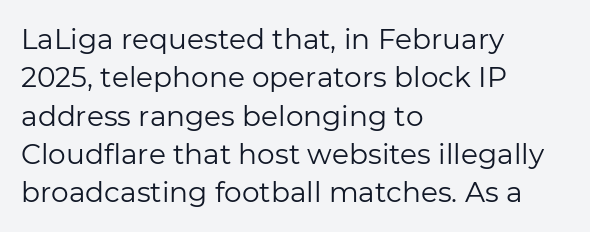
{"serif": "no", "italic": "no", "bold": "no", "weight": "regular", "width": "normal", "stroke_contrast": "low", "x_height": "medium", "monospaced": "no", "underline": "no", "align": "left", "line_spacing": "normal", "line_spacing_ratio": 1.37, "letter_spacing": "normal", "letter_spacing_em": 0.0, "glyph_px": 28}
